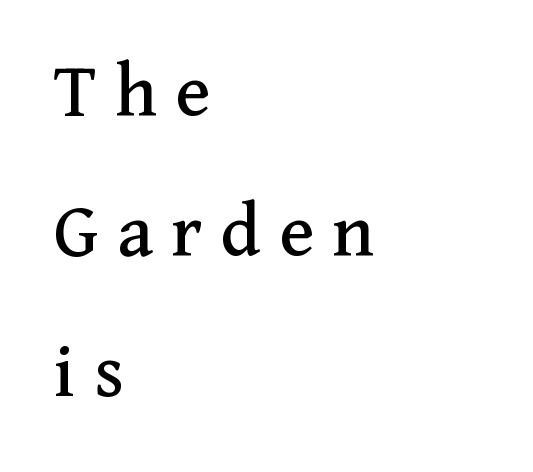
The image shows 79 px serif type, upright; set left-aligned, line spacing 1.77x, unusually wide letter spacing (+0.23 em), not underlined; medium stroke contrast and a medium x-height.
